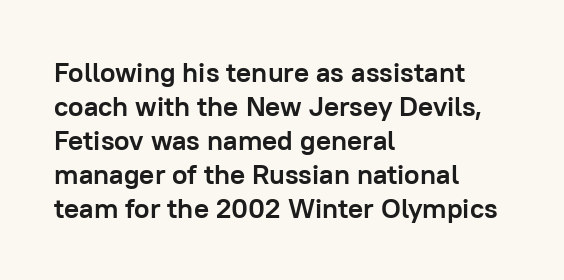
{"serif": "no", "italic": "no", "bold": "yes", "weight": "semibold", "width": "normal", "stroke_contrast": "low", "x_height": "medium", "monospaced": "no", "underline": "no", "align": "left", "line_spacing_ratio": 1.21, "letter_spacing": "normal", "letter_spacing_em": 0.0, "glyph_px": 28}
